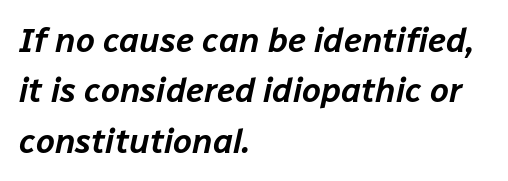
The image shows 34 px text type, italic (leaning right); set left-aligned, normal line spacing (1.48x), normal letter spacing, not underlined; low stroke contrast and a medium x-height.
